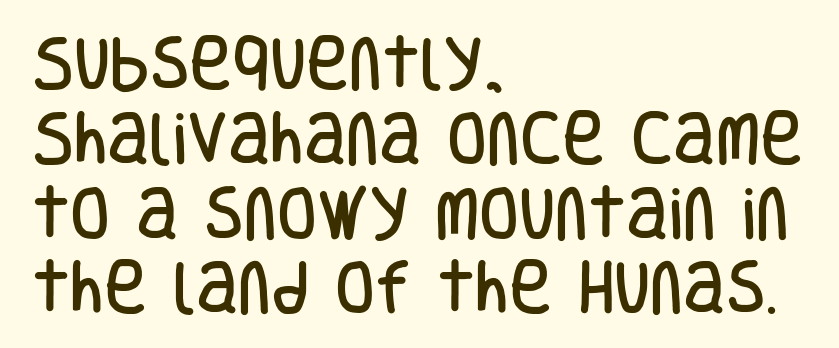
{"serif": "no", "italic": "no", "width": "condensed", "stroke_contrast": "low", "x_height": "large", "monospaced": "no", "underline": "no", "align": "left", "line_spacing": "normal", "line_spacing_ratio": 1.29, "letter_spacing": "normal", "letter_spacing_em": 0.0, "glyph_px": 58}
